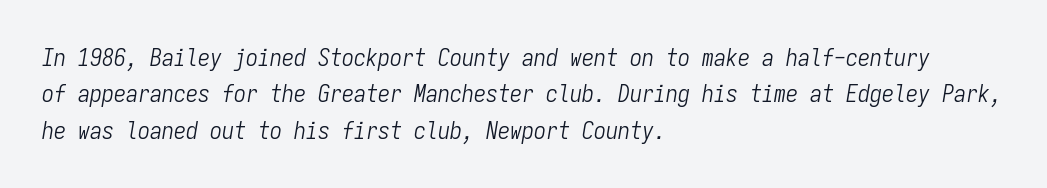
Q: Is the text bold? A: No.
Q: Is the text italic (slanted)? A: Yes, it leans right by about 9 degrees.
Q: Is the text underlined? A: No.
Q: How is the paragraph aligned? A: Left-aligned.
Q: Is the spacing between letters normal or unusually wide? A: Normal.
Q: Is the spacing between lines tight, normal or loose? A: Normal.
